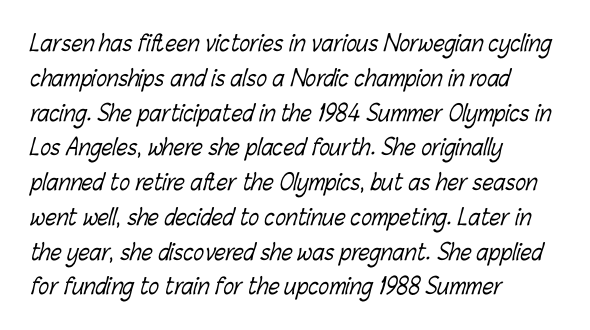
{"bold": "no", "underline": "no", "align": "left", "line_spacing": "normal", "line_spacing_ratio": 1.58, "letter_spacing": "normal", "letter_spacing_em": 0.0, "glyph_px": 22}
